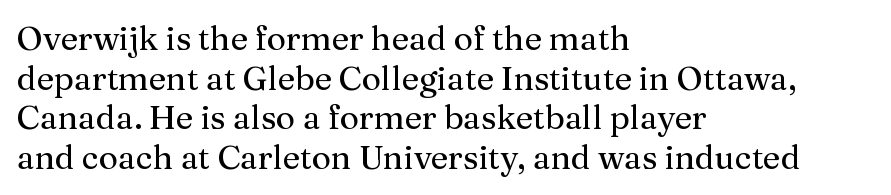
Tracking value appears to be zero — textbook default spacing. Quick note: not italic, upright. Classification — serif. Any mark beneath the type? The region is blank. This sample has the flowing, uneven cadence of proportional lettering. Short and long lines alike share a common starting point at left.
